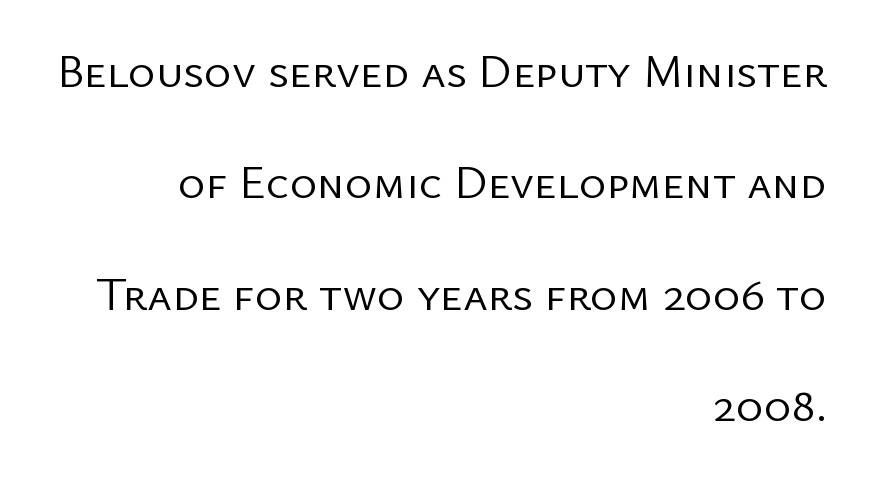
The image shows 47 px regular-weight sans-serif type, upright; set right-aligned, loose line spacing (2.37x), normal letter spacing, not underlined; low stroke contrast and a medium x-height.
